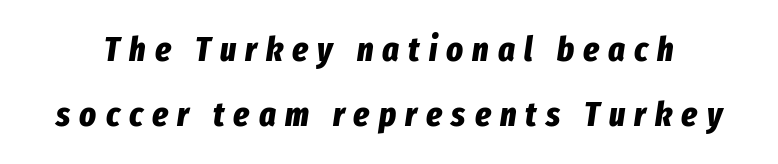
Q: Is the text bold? A: Yes.
Q: Is the text italic (slanted)? A: Yes, it leans right by about 8 degrees.
Q: Is the text underlined? A: No.
Q: Is the spacing between letters normal or unusually wide? A: Unusually wide.
Q: Width (condensed, normal, or wide)? A: Condensed.
Q: Stroke contrast? A: Low.
Q: x-height? A: Medium.
Q: Monospaced? A: No.
